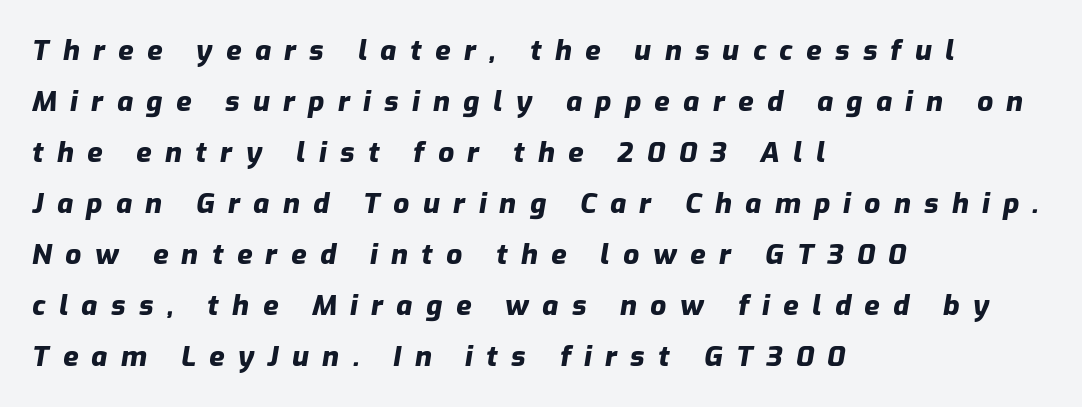
{"italic": "yes", "lean": "right", "slant_degrees": 9, "bold": "yes", "weight": "heavy", "width": "normal", "stroke_contrast": "low", "x_height": "medium", "monospaced": "no", "underline": "no", "align": "left", "line_spacing_ratio": 1.82, "letter_spacing": "wide", "letter_spacing_em": 0.48, "glyph_px": 28}
